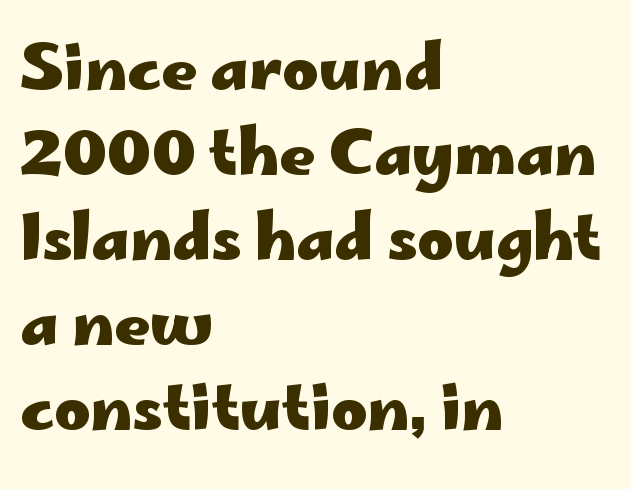
{"serif": "no", "italic": "no", "bold": "yes", "weight": "heavy", "width": "wide", "stroke_contrast": "low", "x_height": "small", "monospaced": "no", "underline": "no", "align": "left", "line_spacing": "normal", "line_spacing_ratio": 1.37, "letter_spacing": "normal", "letter_spacing_em": 0.0, "glyph_px": 62}
